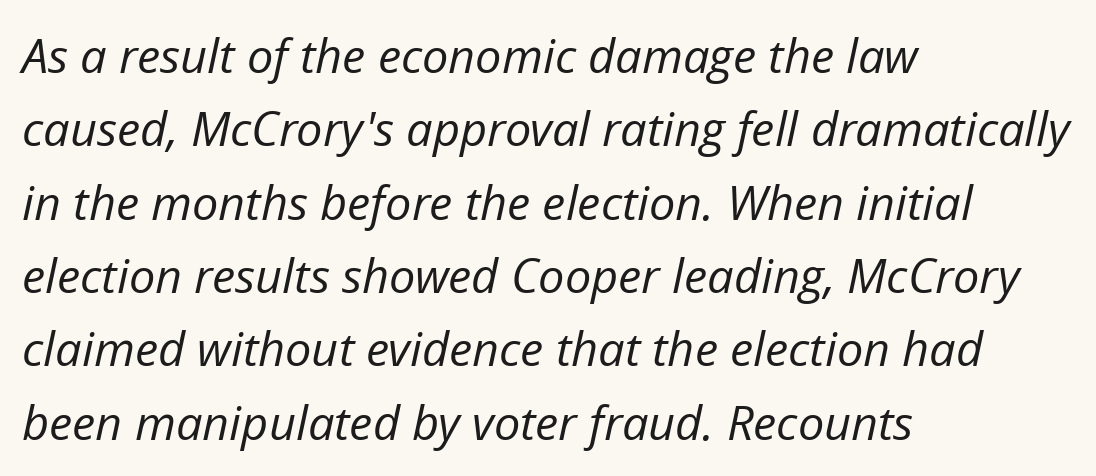
{"italic": "yes", "lean": "right", "slant_degrees": 12, "bold": "no", "weight": "regular", "width": "normal", "stroke_contrast": "low", "x_height": "medium", "monospaced": "no", "underline": "no", "align": "left", "line_spacing": "normal", "line_spacing_ratio": 1.56, "letter_spacing": "normal", "letter_spacing_em": 0.0, "glyph_px": 47}
